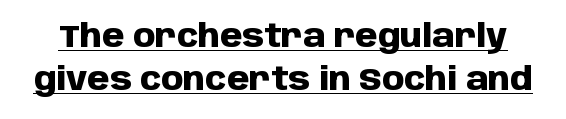
Each letter keeps its own natural width here, so spacing adapts to shape. Emphasis by weight is at full strength: bold. This is underlined copy, the kind a proofreader might mark for attention. Nope, no serifs anywhere on these letters. The designer left line spacing at the default.
